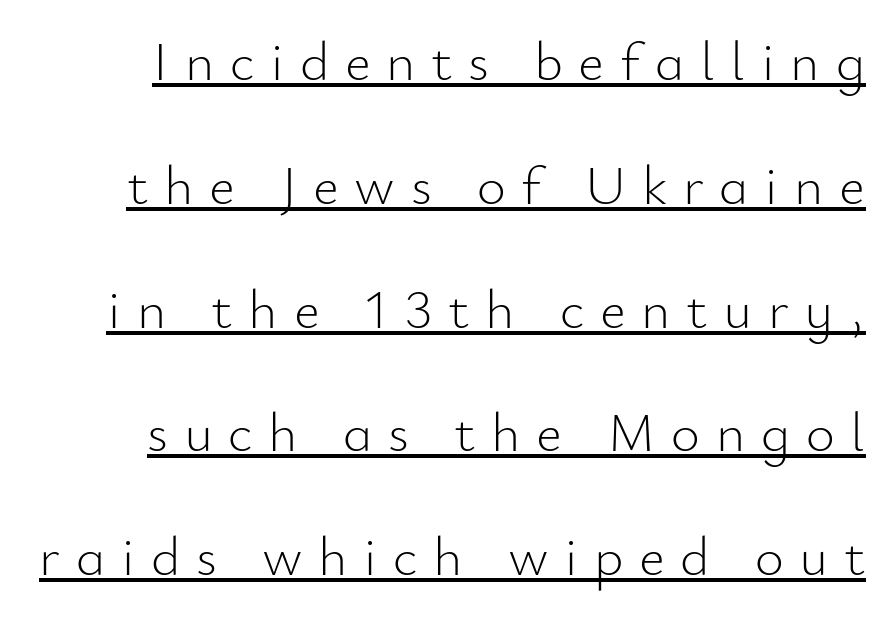
Upright lettering throughout. Caption: expanded tracking, letters set apart. No feet cap the strokes, marking this as sans-serif type. Is this a heavy cut? Hardly; it is regular or lighter. The rendering uses the underline text-decoration. Varying glyph widths throughout — classic text-font behaviour.
